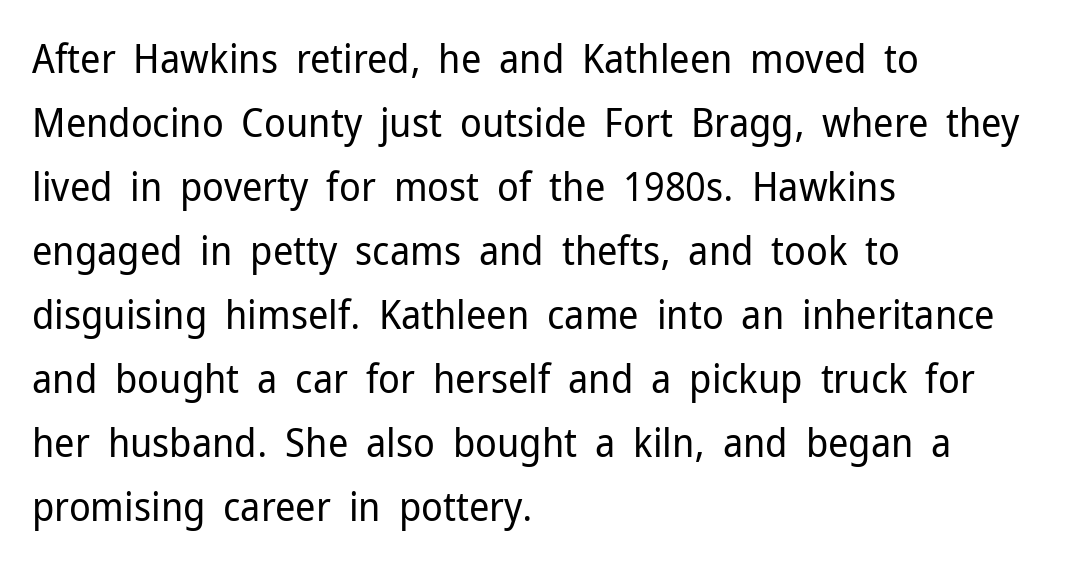
{"serif": "no", "italic": "no", "bold": "no", "weight": "regular", "width": "normal", "stroke_contrast": "low", "x_height": "medium", "monospaced": "no", "underline": "no", "align": "left", "line_spacing": "normal", "line_spacing_ratio": 1.6, "letter_spacing": "normal", "letter_spacing_em": 0.0, "glyph_px": 40}
